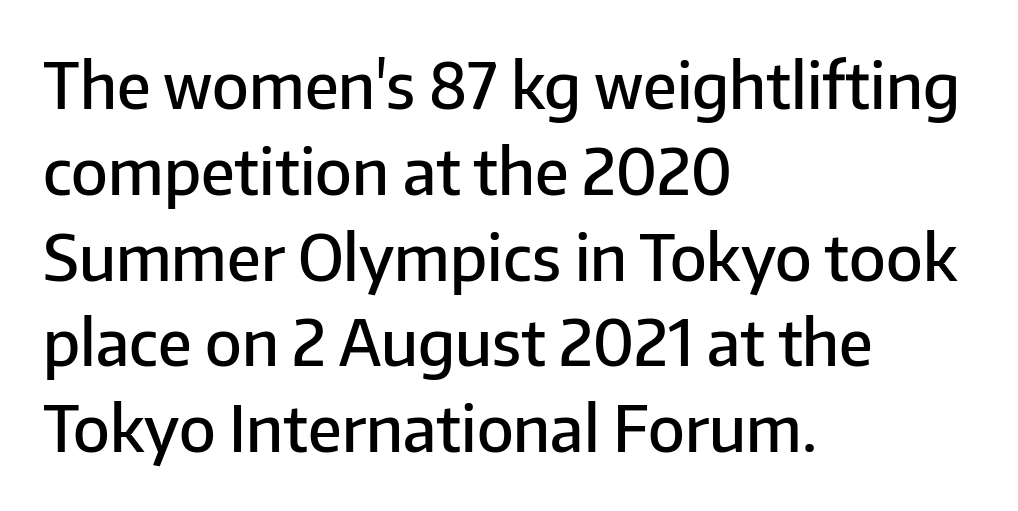
Nope, no serifs anywhere on these letters. Short note: letters normally spaced. Is the type bold? Partly — it's a semibold, heavier than regular but not fully bold. All the whitespace from short lines collects on the right. The vertical gap from one line to the next is medium.
